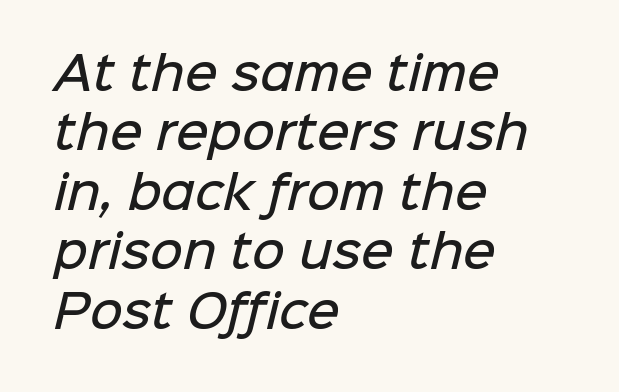
Think of a printed novel: that variable character pitch is what you see here. Baseline-to-baseline distance is the conventional proportion of letter height. The tracking reads as untouched default to a designer's eye. A somewhat darkened texture: the type is semibold rather than bold. This sample uses a sans-serif face.
